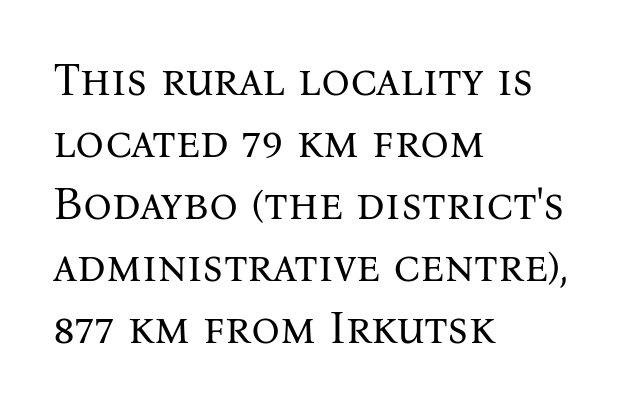
{"serif": "yes", "italic": "no", "bold": "no", "weight": "regular", "width": "normal", "stroke_contrast": "medium", "x_height": "medium", "monospaced": "no", "underline": "no", "align": "left", "line_spacing": "normal", "line_spacing_ratio": 1.38, "letter_spacing": "normal", "letter_spacing_em": 0.0, "glyph_px": 45}
